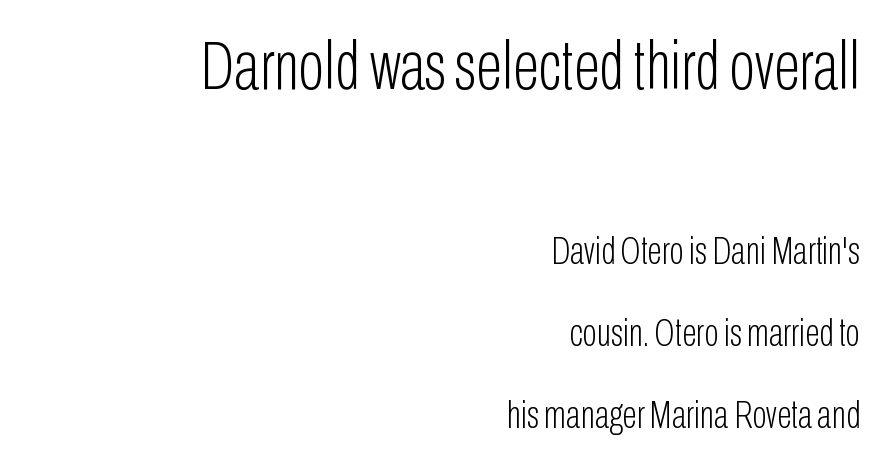
The gaps between neighbouring characters are ordinary and unremarkable. Font category for this specimen: sans-serif. Bare-footed words on every line. If you drew a line through each stem, it would be perfectly vertical. The font is comparable to plain body text, perhaps lighter. Is the lower block the larger one? No — the upper block carries the bigger type.
